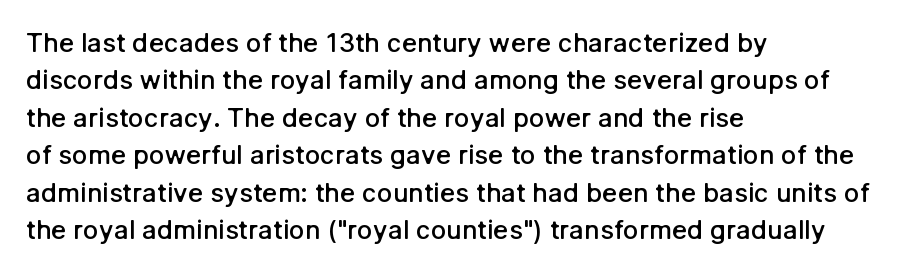
The image shows 26 px text type, upright; set left-aligned, normal line spacing (1.44x), normal letter spacing, not underlined.
